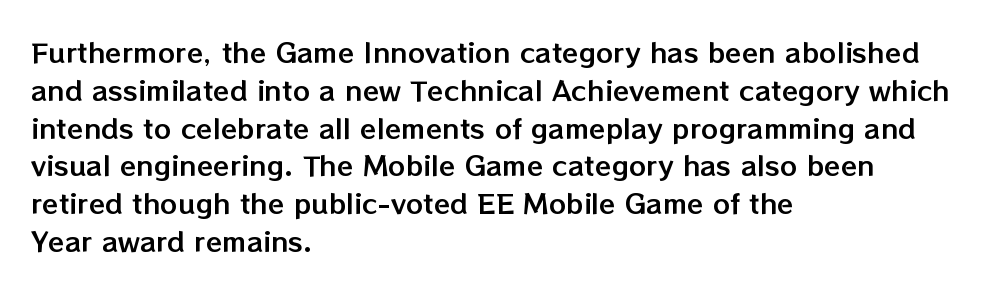
The ragged edge is on the right, which tells us the setting is flush left. Underline: absent. Does the leading feel generous? No, just average. The type is set solid horizontally, with unmodified tracking.
